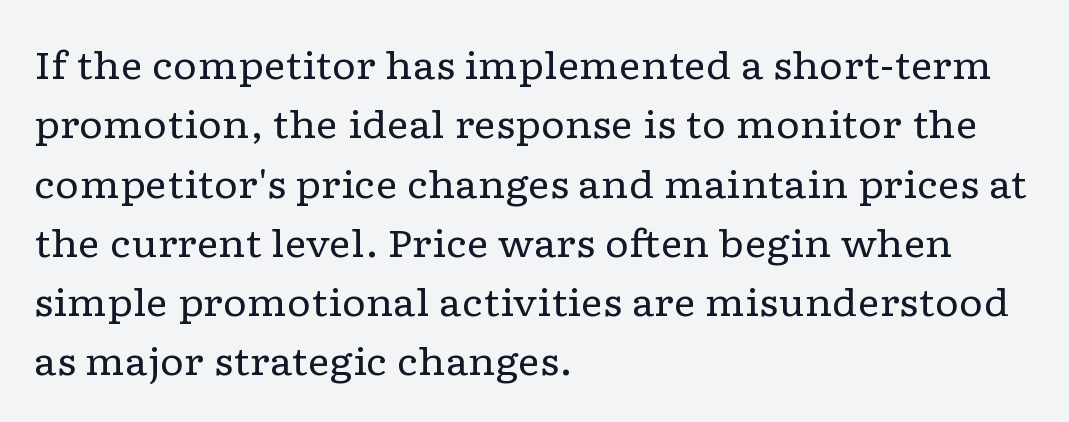
The font sits on the lighter half of the weight spectrum, regular included. The type sits square on the baseline with zero lean. Left-aligned paragraph, ragged on the right. The glyphs in this specimen are seriffed.
